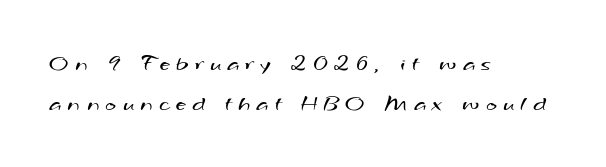
The image shows 23 px text type; set left-aligned, line spacing 1.72x, unusually wide letter spacing (+0.28 em), not underlined.
